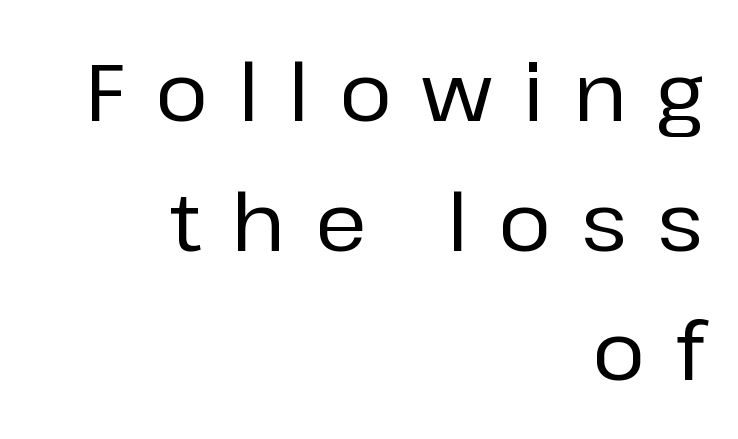
{"serif": "no", "italic": "no", "width": "normal", "stroke_contrast": "low", "x_height": "medium", "monospaced": "no", "underline": "no", "align": "right", "line_spacing": "normal", "line_spacing_ratio": 1.62, "letter_spacing": "wide", "letter_spacing_em": 0.37, "glyph_px": 80}
